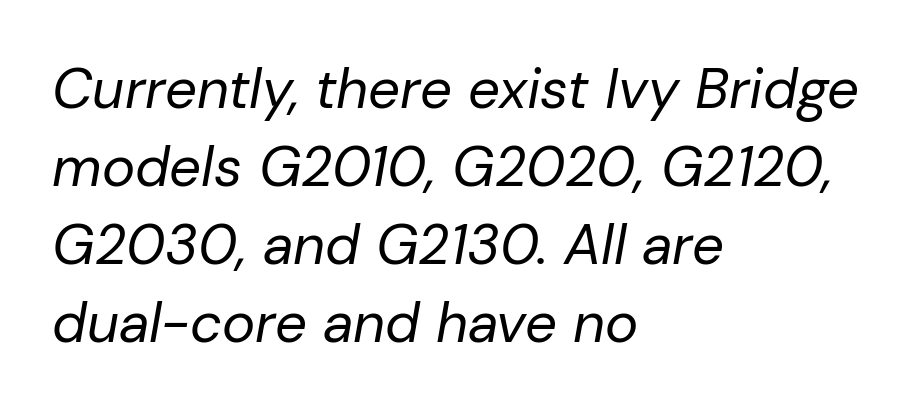
The image shows 56 px regular-weight type, italic (leaning right); set left-aligned, normal line spacing (1.39x), normal letter spacing, not underlined; low stroke contrast and a medium x-height.
